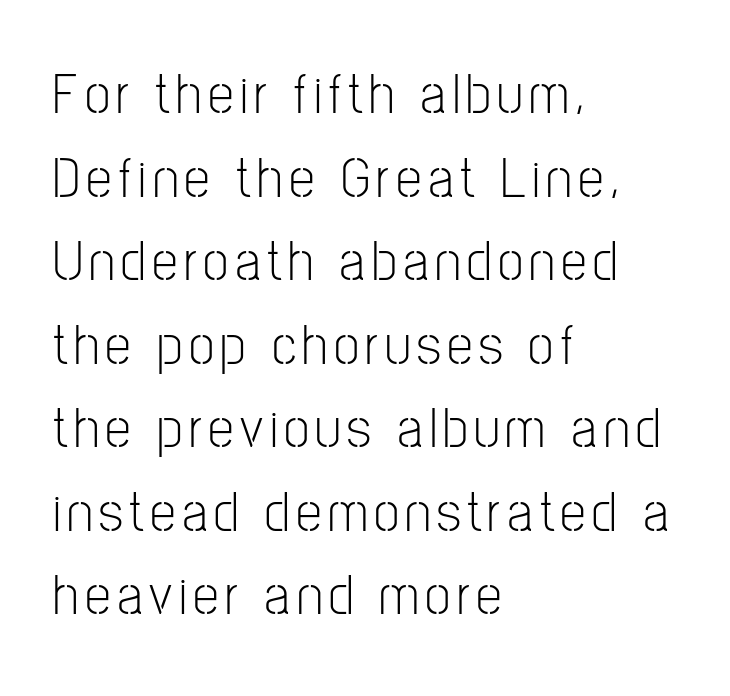
{"serif": "no", "italic": "no", "bold": "no", "weight": "light", "width": "condensed", "stroke_contrast": "low", "x_height": "medium", "monospaced": "no", "underline": "no", "align": "left", "line_spacing": "normal", "line_spacing_ratio": 1.44, "glyph_px": 58}
